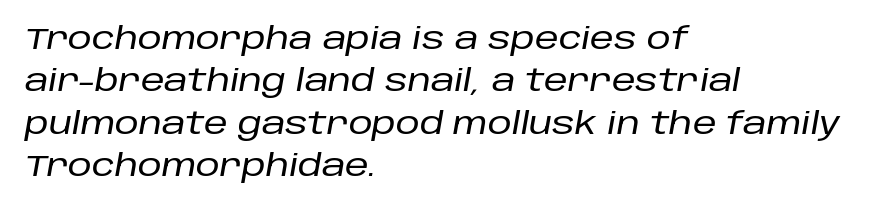
{"italic": "yes", "lean": "right", "slant_degrees": 10, "width": "normal", "stroke_contrast": "low", "x_height": "large", "monospaced": "no", "underline": "no", "align": "left", "line_spacing": "normal", "line_spacing_ratio": 1.41, "letter_spacing": "normal", "letter_spacing_em": 0.0, "glyph_px": 30}
